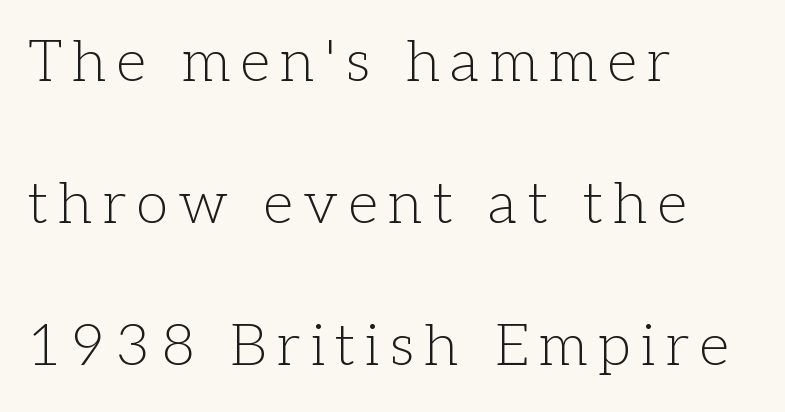
{"serif": "yes", "italic": "no", "bold": "no", "weight": "light", "width": "normal", "stroke_contrast": "low", "x_height": "medium", "monospaced": "no", "underline": "no", "align": "left", "line_spacing": "loose", "line_spacing_ratio": 2.45, "glyph_px": 58}
